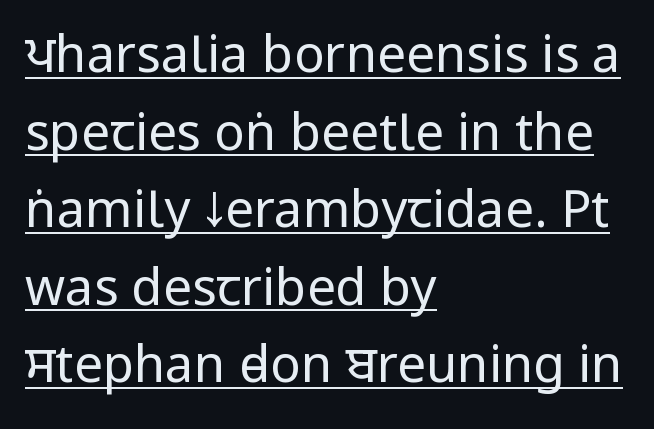
Q: Is the text bold? A: No.
Q: Is the text italic (slanted)? A: No, it is upright.
Q: Is the typeface a serif or a sans-serif typeface? A: Sans-serif.
Q: Is the text underlined? A: Yes.
Q: How is the paragraph aligned? A: Left-aligned.
Q: Is the spacing between letters normal or unusually wide? A: Normal.
Q: Is the spacing between lines tight, normal or loose? A: Normal.
Q: Width (condensed, normal, or wide)? A: Condensed.
Q: Stroke contrast? A: Low.
Q: x-height? A: Large.
Q: Monospaced? A: No.
